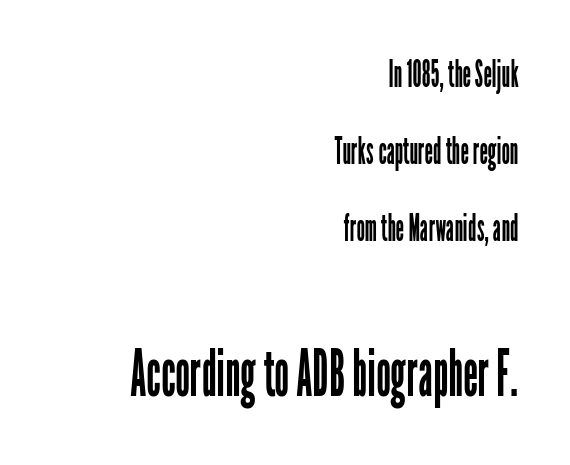
The image shows 65 px regular-weight, condensed sans-serif type, upright; set right-aligned, loose line spacing (2.08x), normal letter spacing, not underlined; the second (bottom) block is 1.76x larger; low stroke contrast and a medium x-height.
